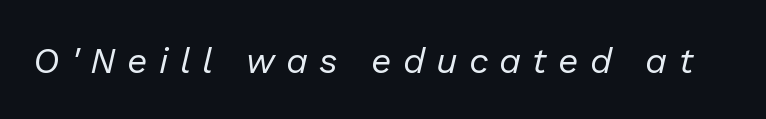
Q: Is the text bold? A: No.
Q: Is the text italic (slanted)? A: Yes, it leans right by about 13 degrees.
Q: Is the text underlined? A: No.
Q: Is the spacing between letters normal or unusually wide? A: Unusually wide.
Q: Width (condensed, normal, or wide)? A: Normal.
Q: Stroke contrast? A: Low.
Q: x-height? A: Medium.
Q: Monospaced? A: No.
